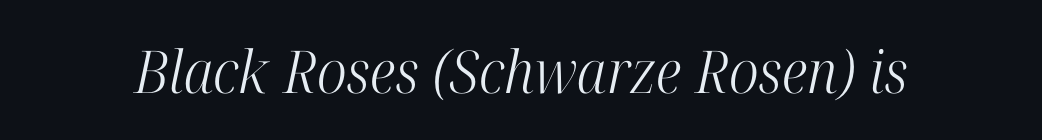
The zone under the glyphs is completely vacant. No extra ink here — the face is not bold. Each word holds together tightly as a unit, with standard inter-letter gaps. Is this a fixed-width face? No — the glyphs have proportional, varying widths. This is oblique type, the kind used for emphasis or titles.
